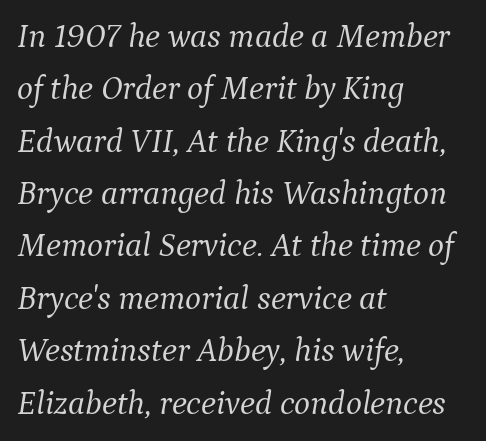
Q: Is the text bold? A: No.
Q: Is the text italic (slanted)? A: Yes, it leans right by about 9 degrees.
Q: Is the typeface a serif or a sans-serif typeface? A: Serif.
Q: Is the text underlined? A: No.
Q: How is the paragraph aligned? A: Left-aligned.
Q: Is the spacing between letters normal or unusually wide? A: Normal.
Q: Is the spacing between lines tight, normal or loose? A: Normal.
Q: Width (condensed, normal, or wide)? A: Normal.
Q: Stroke contrast? A: Medium.
Q: x-height? A: Medium.
Q: Monospaced? A: No.
